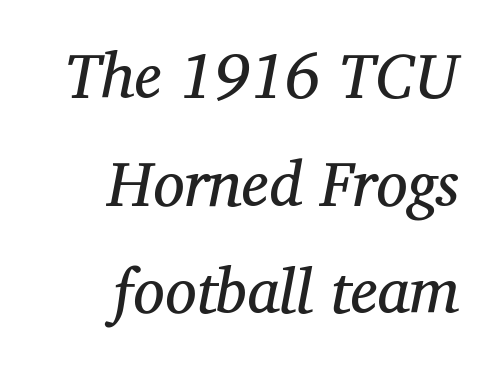
{"serif": "yes", "italic": "yes", "lean": "right", "slant_degrees": 12, "bold": "no", "weight": "regular", "width": "normal", "stroke_contrast": "medium", "x_height": "medium", "monospaced": "no", "underline": "no", "align": "right", "line_spacing_ratio": 1.71, "letter_spacing": "normal", "letter_spacing_em": 0.0, "glyph_px": 63}
